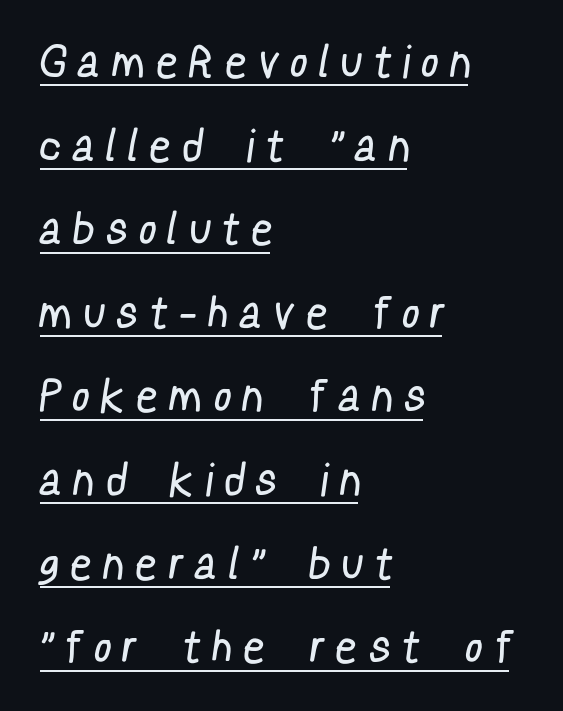
The image shows 44 px regular-weight, condensed sans-serif type; set left-aligned, loose line spacing (1.9x), unusually wide letter spacing (+0.36 em), underlined; low stroke contrast and a medium x-height.
